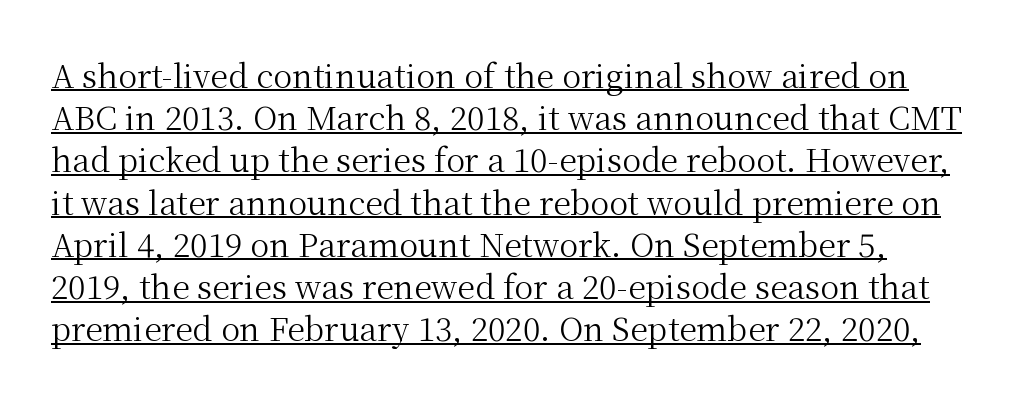
{"serif": "yes", "italic": "no", "bold": "no", "weight": "regular", "width": "normal", "stroke_contrast": "medium", "x_height": "medium", "monospaced": "no", "underline": "yes", "line_spacing": "normal", "line_spacing_ratio": 1.32, "letter_spacing": "normal", "letter_spacing_em": 0.0, "glyph_px": 32}
